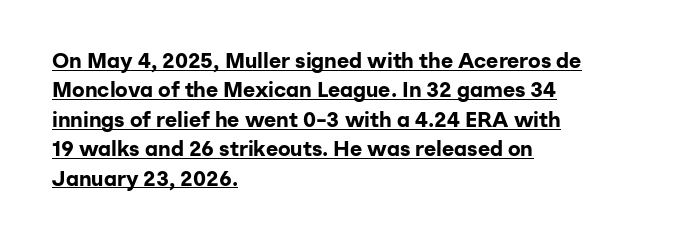
There is no visible air inserted between adjacent glyphs. I'd describe the lettering as bold — thick and assertive. How would I describe the line gaps? Plain and ordinary. These lines are set flush left with a ragged right edge.
